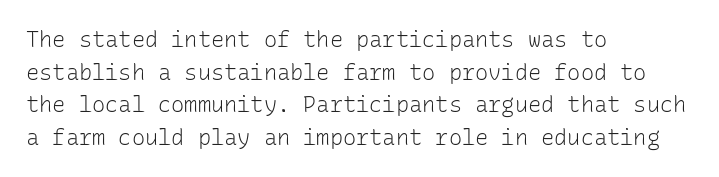
The image shows 22 px text type, upright; set left-aligned, normal line spacing (1.48x), normal letter spacing, not underlined.
